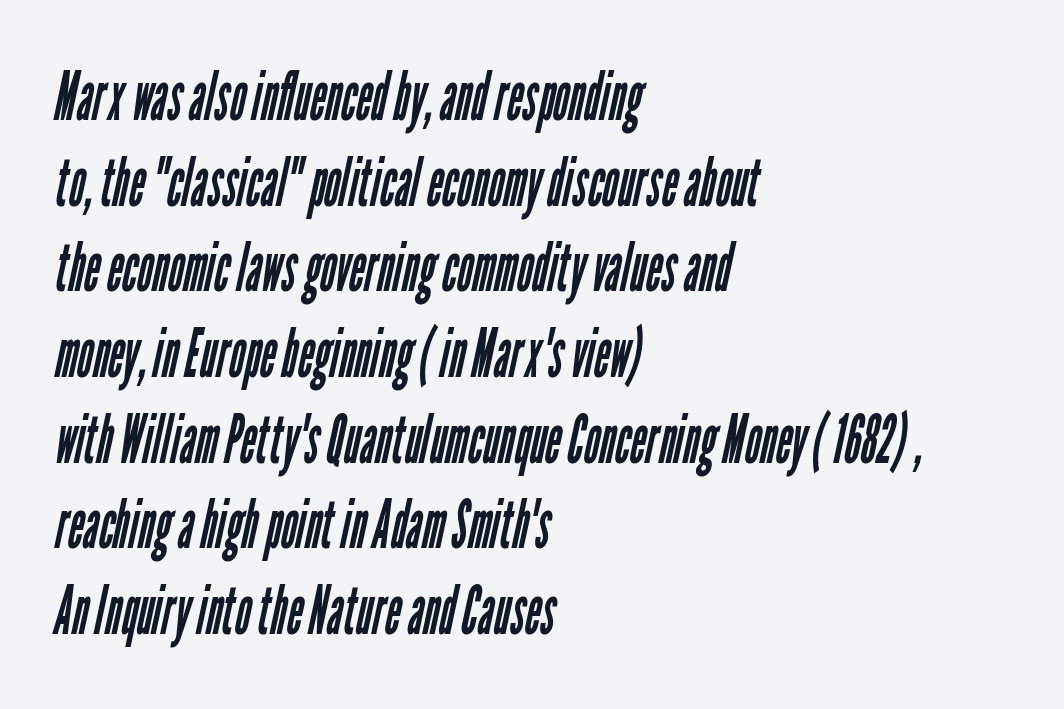
{"serif": "no", "bold": "no", "weight": "regular", "width": "condensed", "stroke_contrast": "low", "x_height": "medium", "monospaced": "no", "underline": "no", "align": "left", "line_spacing": "normal", "line_spacing_ratio": 1.26, "letter_spacing": "normal", "letter_spacing_em": 0.0, "glyph_px": 68}
